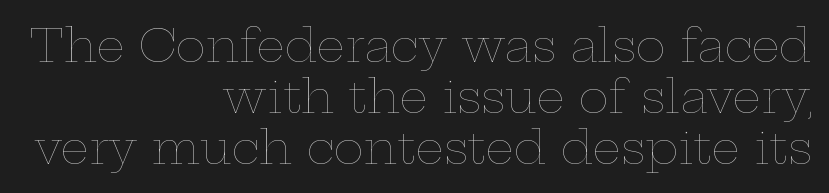
On a weight scale, this lands at 450 or below. The typography opts for an upright posture over an oblique one. Note the varied advance widths — an 'i' is clearly narrower than an 'm'. Anything drawn beneath the words? Only blank space. Does the copy run flush right? Yes — the right margin is perfectly even. Words appear dense and cohesive because spacing is normal.
